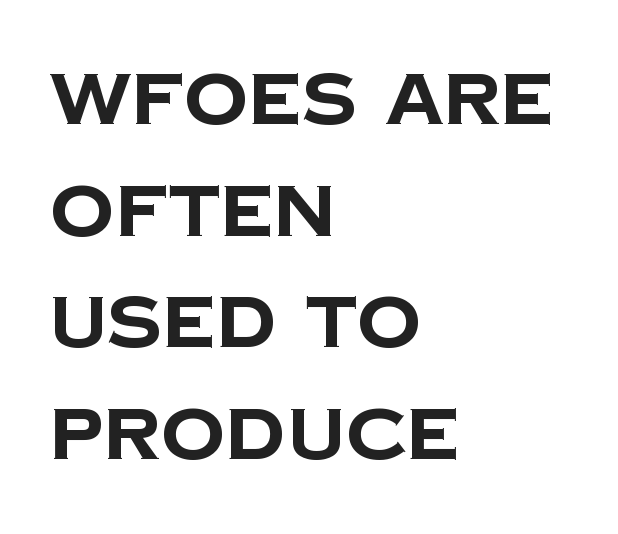
Observe the ordinary spacing: letters are neighbours, not strangers. A sans-serif font was chosen for this passage. The paragraph shown leans on its left margin. Typesetter's note: full bold, strokes at maximum text heaviness.
